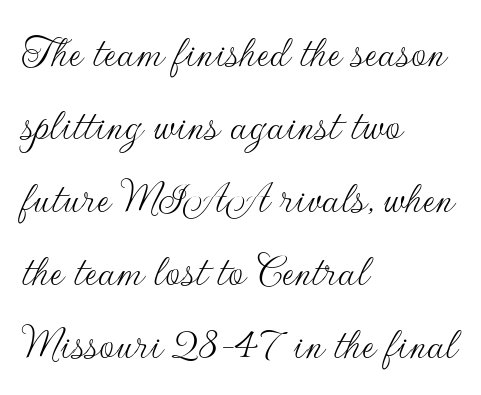
Short note: letters normally spaced. Anything drawn beneath the words? Only blank space. The typeface has the unassuming heft of standard copy or less. These lines sit exactly where default settings would place them.
